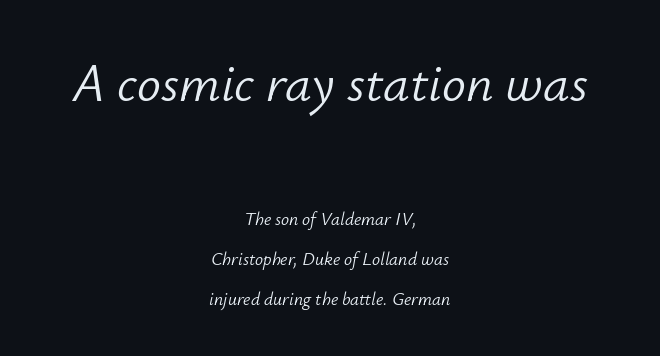
Compared with typical paragraphs, the rows here are farther apart. Alignment: centered. These lines were composed using italics. A student would notice the top passage is typeset larger than what follows. Observe the ordinary spacing: letters are neighbours, not strangers. A typesetter would call this proportional, since set widths differ per character.
